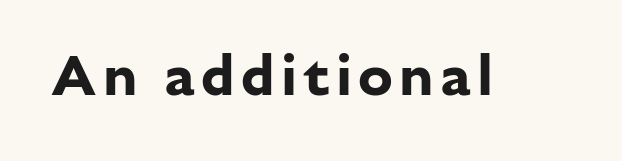
The passage shown is typeset with a sans-serif family. The zone under the glyphs is completely vacant. I'd describe the lettering as bold — thick and assertive. Here the designer chose a conventional face with non-uniform glyph widths. Italic: no, the glyphs are upright roman.
